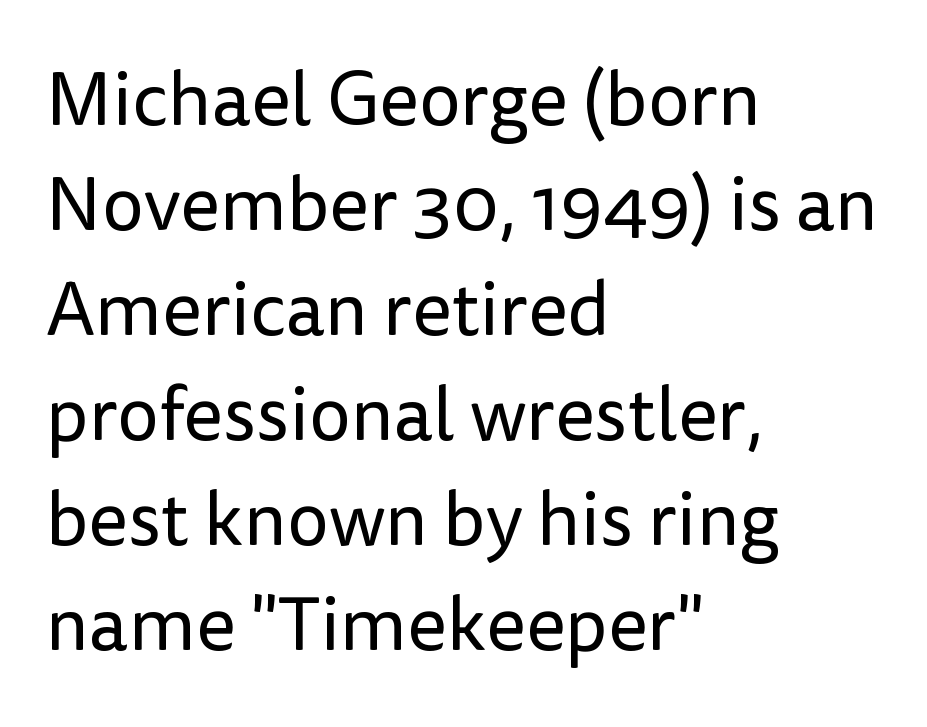
Think standard paragraph weight, or any step lighter than that. Note: no serifs on the glyphs. This rendering features lettering with no underline. Notice how descenders clear the ascenders below comfortably — that's standard leading. The letters advance in unequal steps, a hallmark of proportional type. Does the copy run flush right? No — it runs flush left.
